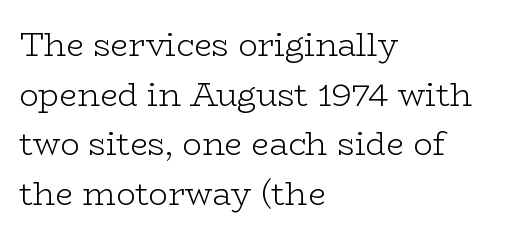
The image shows 32 px light, wide serif type, upright; set left-aligned, normal line spacing (1.55x), normal letter spacing, not underlined; low stroke contrast and a medium x-height.
